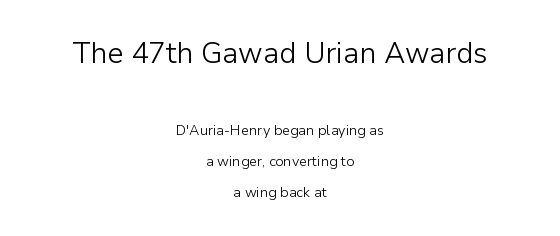
The image shows 29 px light sans-serif type, upright; set centered, loose line spacing (2.21x), normal letter spacing, not underlined; the first (top) block is 2.07x larger; low stroke contrast and a medium x-height.
